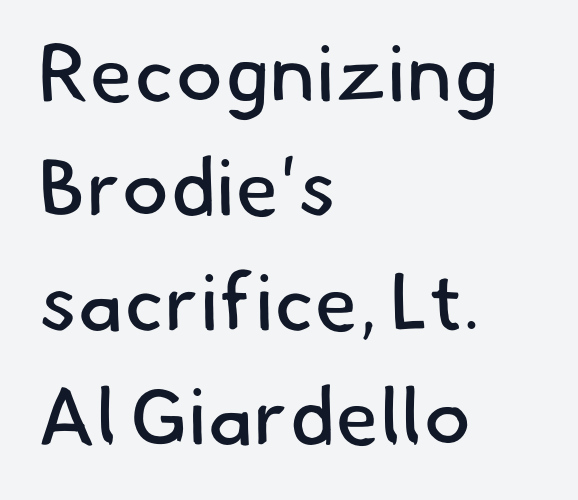
Q: Is the text bold? A: No.
Q: Is the typeface a serif or a sans-serif typeface? A: Sans-serif.
Q: Is the text underlined? A: No.
Q: How is the paragraph aligned? A: Left-aligned.
Q: Is the spacing between letters normal or unusually wide? A: Normal.
Q: Is the spacing between lines tight, normal or loose? A: Normal.
Q: Width (condensed, normal, or wide)? A: Normal.
Q: Stroke contrast? A: Low.
Q: x-height? A: Small.
Q: Monospaced? A: No.
